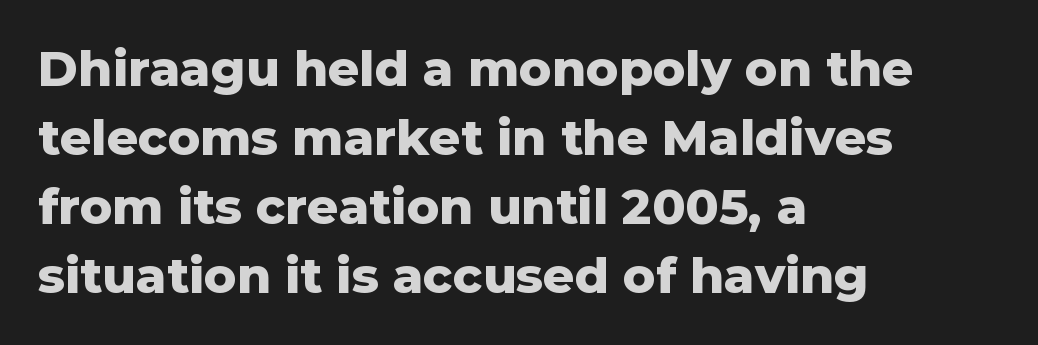
{"serif": "no", "italic": "no", "bold": "yes", "weight": "heavy", "width": "normal", "stroke_contrast": "low", "x_height": "medium", "monospaced": "no", "underline": "no", "align": "left", "line_spacing": "normal", "line_spacing_ratio": 1.41, "letter_spacing": "normal", "letter_spacing_em": 0.0, "glyph_px": 49}
